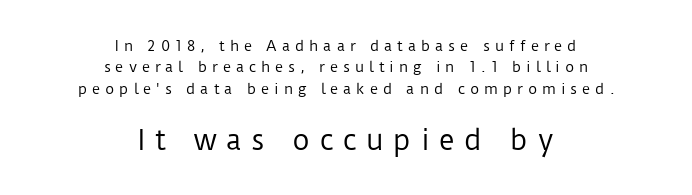
The image shows 27 px text type, upright; set centered, normal line spacing (1.53x), unusually wide letter spacing (+0.35 em), not underlined; the second (bottom) block is 1.93x larger.
